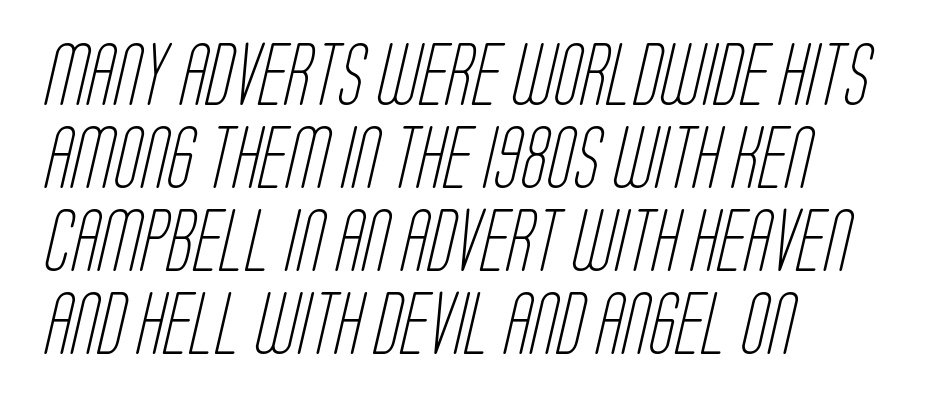
Q: Is the text bold? A: No.
Q: Is the typeface a serif or a sans-serif typeface? A: Sans-serif.
Q: Is the text underlined? A: No.
Q: How is the paragraph aligned? A: Left-aligned.
Q: Is the spacing between letters normal or unusually wide? A: Normal.
Q: Is the spacing between lines tight, normal or loose? A: Normal.
Q: Width (condensed, normal, or wide)? A: Condensed.
Q: Stroke contrast? A: Low.
Q: x-height? A: Large.
Q: Monospaced? A: No.
